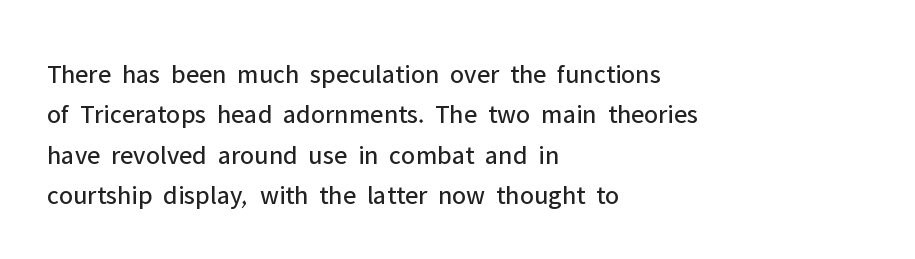
The image shows 27 px text type, upright; set left-aligned, normal line spacing (1.5x), normal letter spacing, not underlined.
